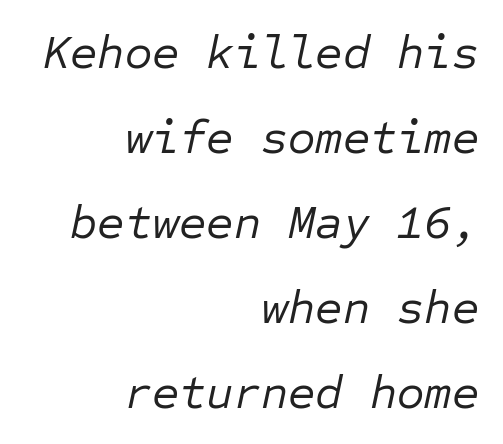
The image shows 47 px regular-weight type, italic (leaning right), monospaced; set right-aligned, line spacing 1.81x, normal letter spacing, not underlined; low stroke contrast and a medium x-height.
